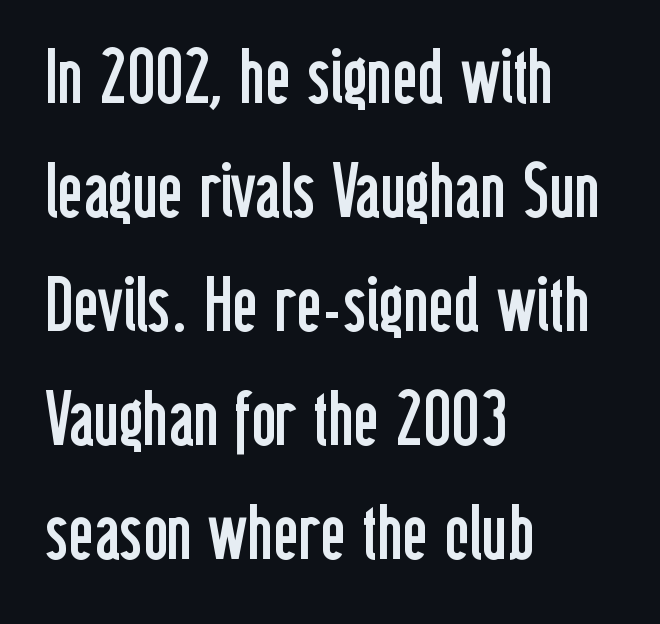
Q: Is the text bold? A: No.
Q: Is the text italic (slanted)? A: No, it is upright.
Q: Is the typeface a serif or a sans-serif typeface? A: Sans-serif.
Q: Is the text underlined? A: No.
Q: How is the paragraph aligned? A: Left-aligned.
Q: Is the spacing between letters normal or unusually wide? A: Normal.
Q: Is the spacing between lines tight, normal or loose? A: Normal.
Q: Width (condensed, normal, or wide)? A: Condensed.
Q: Stroke contrast? A: Low.
Q: x-height? A: Medium.
Q: Monospaced? A: No.
